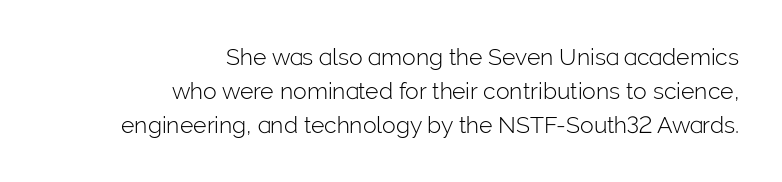
The lettering stays uniformly vertical, giving the passage a roman look. Which margin do the lines hug? The right one — the left edge is uneven. Nobody drew a line under any word here. Letter spacing: default. Vertical spacing — default. The typeface has the unassuming heft of standard copy or less.
